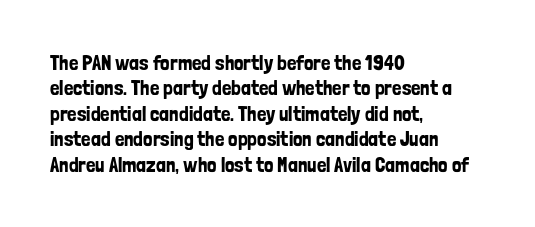
The image shows 21 px text type, upright; set left-aligned, line spacing 1.21x, normal letter spacing, not underlined.
